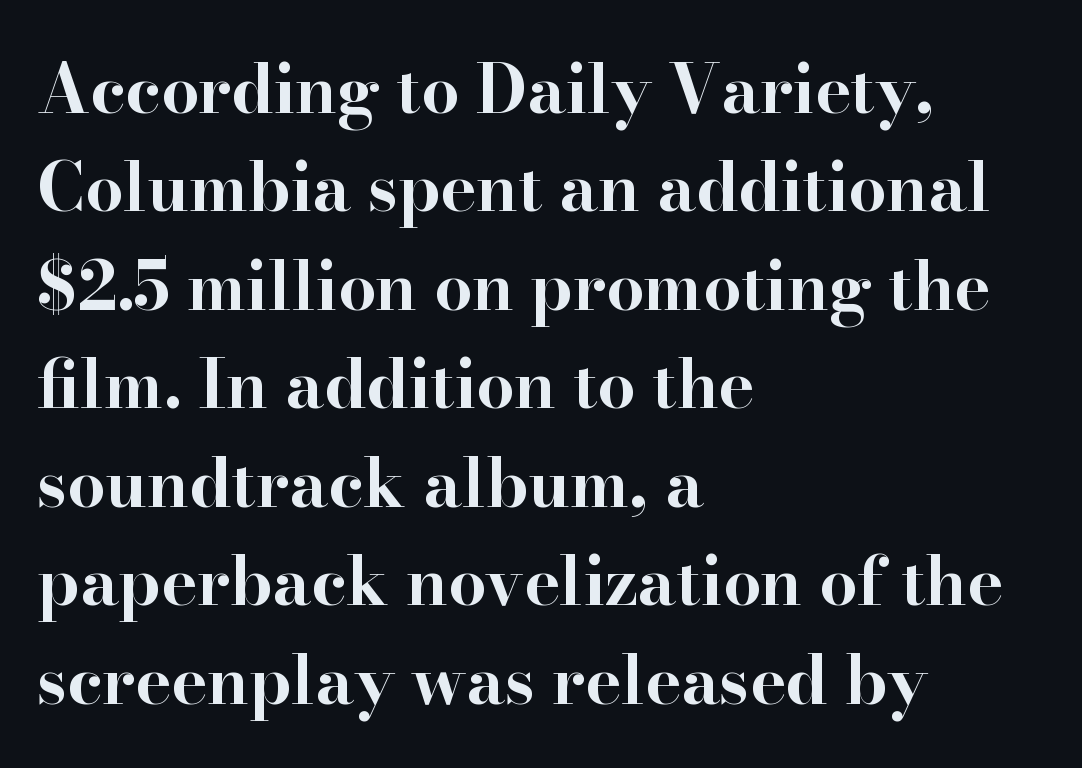
{"serif": "yes", "italic": "no", "bold": "yes", "weight": "bold", "width": "wide", "stroke_contrast": "high", "x_height": "small", "monospaced": "no", "underline": "no", "align": "left", "line_spacing": "normal", "line_spacing_ratio": 1.47, "letter_spacing": "normal", "letter_spacing_em": 0.0, "glyph_px": 67}
